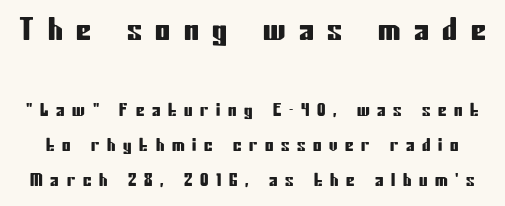
Leading is clearly above the norm, producing a sparse column. Here the designer chose a conventional face with non-uniform glyph widths. Notice how the stems are strictly vertical — no italics here. No feet cap the strokes, marking this as sans-serif type. Words appear elongated and porous because spacing is wide. Each row of text sits above clean, open space.
